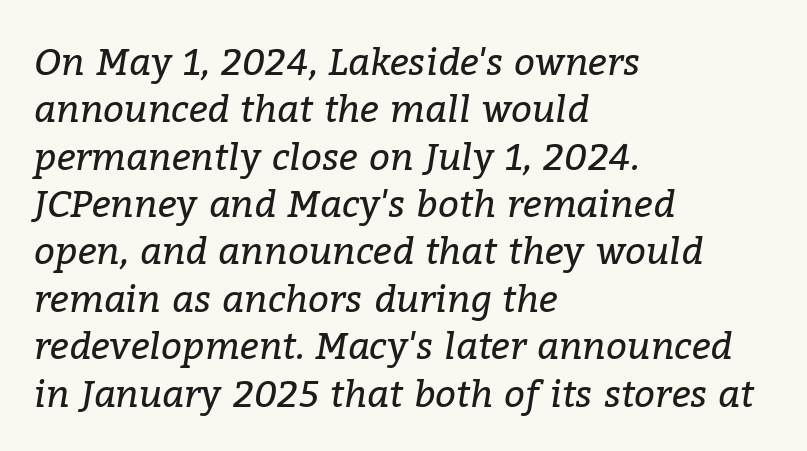
Q: Is the text bold? A: No.
Q: Is the text italic (slanted)? A: Yes, it leans right by about 9 degrees.
Q: Is the typeface a serif or a sans-serif typeface? A: Serif.
Q: Is the text underlined? A: No.
Q: How is the paragraph aligned? A: Left-aligned.
Q: Is the spacing between letters normal or unusually wide? A: Normal.
Q: Is the spacing between lines tight, normal or loose? A: Normal.
Q: Width (condensed, normal, or wide)? A: Normal.
Q: Stroke contrast? A: Low.
Q: x-height? A: Medium.
Q: Monospaced? A: No.
